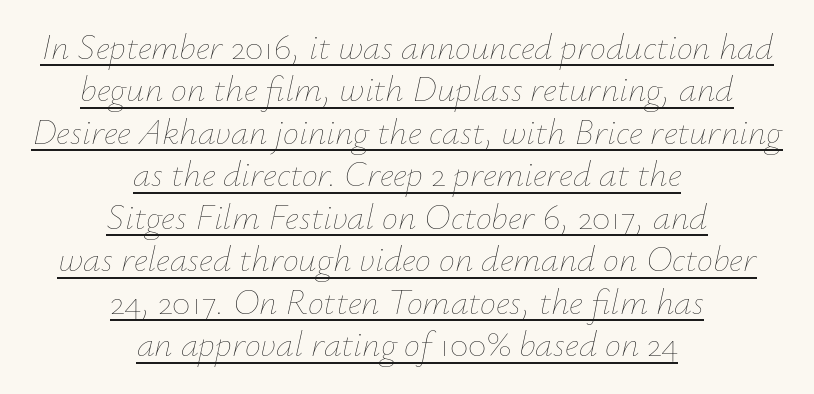
Q: Is the text bold? A: No.
Q: Is the text italic (slanted)? A: Yes, it leans right by about 12 degrees.
Q: Is the text underlined? A: Yes.
Q: How is the paragraph aligned? A: Centered.
Q: Is the spacing between letters normal or unusually wide? A: Normal.
Q: Width (condensed, normal, or wide)? A: Normal.
Q: Stroke contrast? A: Low.
Q: x-height? A: Small.
Q: Monospaced? A: No.
